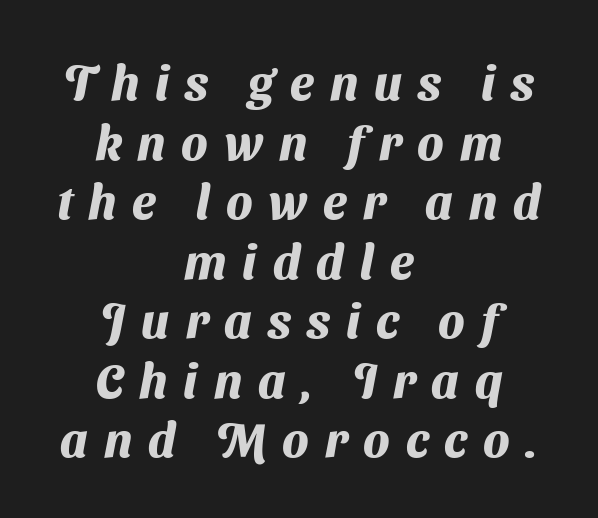
Q: Is the text bold? A: Yes.
Q: Is the typeface a serif or a sans-serif typeface? A: Sans-serif.
Q: Is the text underlined? A: No.
Q: How is the paragraph aligned? A: Centered.
Q: Is the spacing between letters normal or unusually wide? A: Unusually wide.
Q: Width (condensed, normal, or wide)? A: Normal.
Q: Stroke contrast? A: Medium.
Q: x-height? A: Medium.
Q: Monospaced? A: No.
